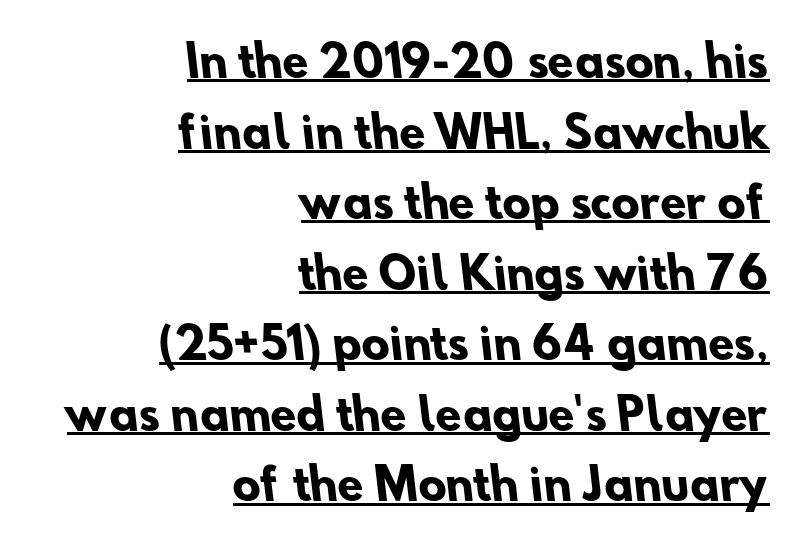
Here the designer chose a conventional face with non-uniform glyph widths. These lines carry a lot of weight — the face is fully bold. Layout note: lines flush right. Somebody hit Ctrl+U on this one — the words are underlined. The letters carry no serifs — their stems end cleanly without finishing strokes. You could call the tracking neutral — neither tight nor loose.
